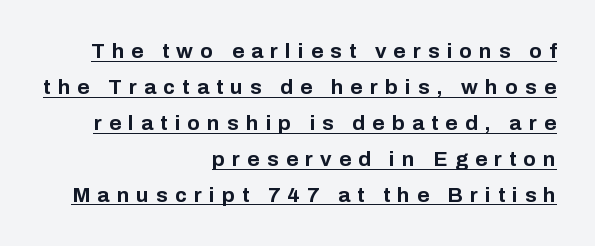
Q: Is the text bold? A: Yes.
Q: Is the text italic (slanted)? A: No, it is upright.
Q: Is the text underlined? A: Yes.
Q: How is the paragraph aligned? A: Right-aligned.
Q: Is the spacing between letters normal or unusually wide? A: Unusually wide.
